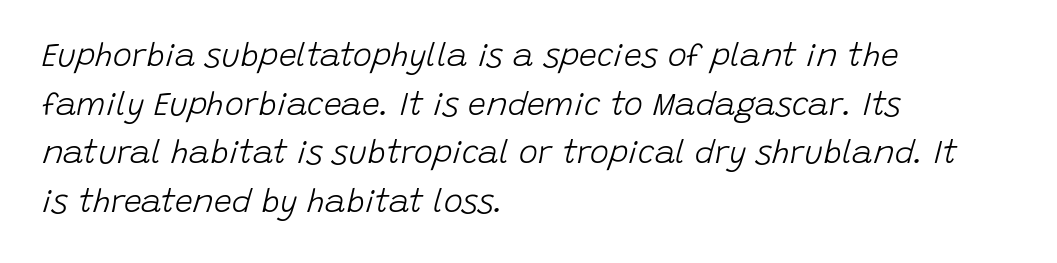
{"italic": "yes", "lean": "right", "slant_degrees": 15, "bold": "no", "weight": "light", "width": "normal", "stroke_contrast": "low", "x_height": "large", "monospaced": "no", "underline": "no", "align": "left", "line_spacing": "normal", "line_spacing_ratio": 1.52, "letter_spacing": "normal", "letter_spacing_em": 0.0, "glyph_px": 32}
